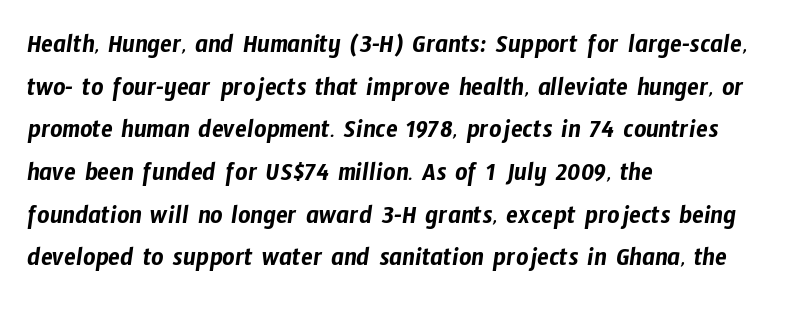
The image shows 27 px text type; set left-aligned, normal line spacing (1.58x), normal letter spacing, not underlined.
